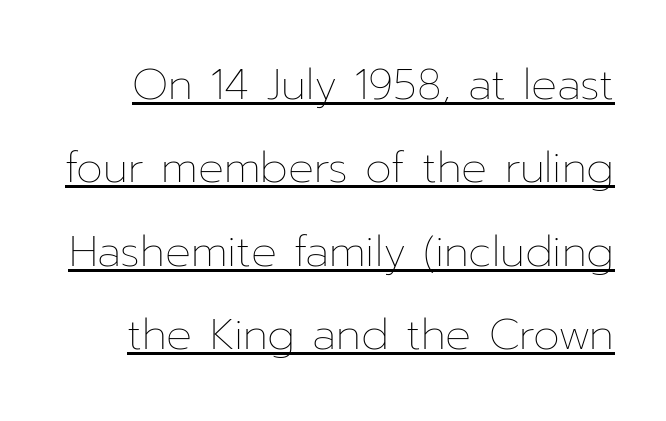
The letterforms sit at book weight or below. Tracking value appears to be zero — textbook default spacing. Character widths vary here, with narrow letters taking less room than wide ones. These lines stand farther apart than default settings would place them.
